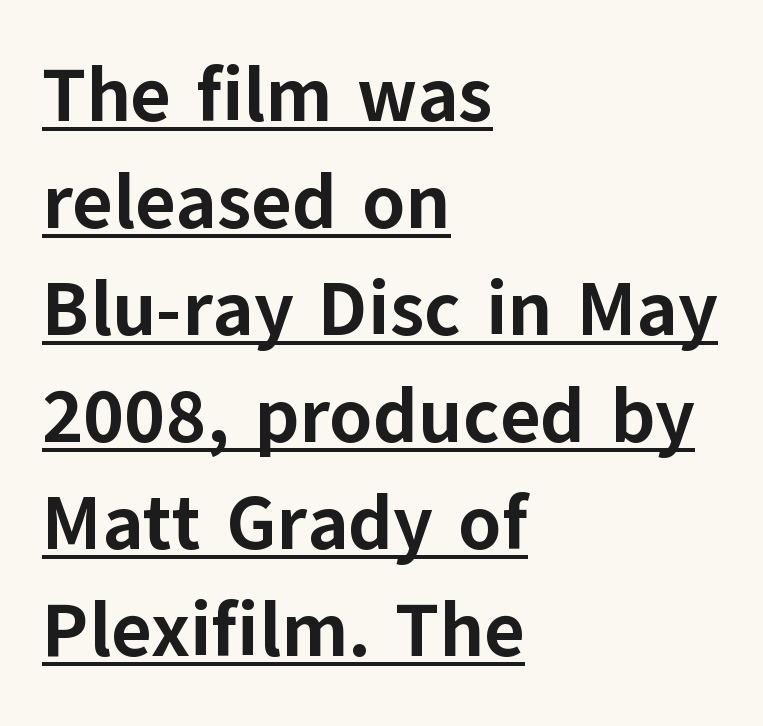
Q: Is the text bold? A: Yes.
Q: Is the text italic (slanted)? A: No, it is upright.
Q: Is the typeface a serif or a sans-serif typeface? A: Sans-serif.
Q: Is the text underlined? A: Yes.
Q: How is the paragraph aligned? A: Left-aligned.
Q: Is the spacing between letters normal or unusually wide? A: Normal.
Q: Is the spacing between lines tight, normal or loose? A: Normal.
Q: Width (condensed, normal, or wide)? A: Normal.
Q: Stroke contrast? A: Low.
Q: x-height? A: Medium.
Q: Monospaced? A: No.
